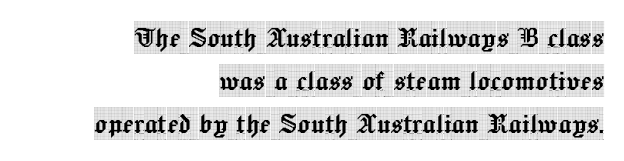
{"serif": "yes", "italic": "no", "width": "condensed", "x_height": "large", "monospaced": "no", "underline": "no", "align": "right", "line_spacing": "normal", "line_spacing_ratio": 1.31, "letter_spacing": "normal", "letter_spacing_em": 0.0, "glyph_px": 33}
